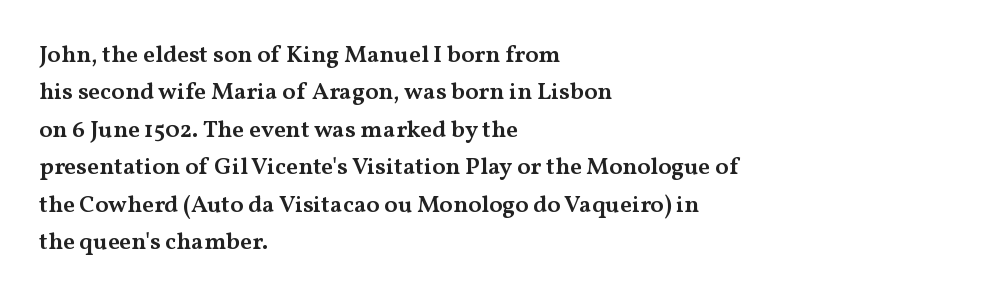
{"italic": "no", "bold": "semi", "underline": "no", "align": "left", "line_spacing": "normal", "line_spacing_ratio": 1.56, "letter_spacing": "normal", "letter_spacing_em": 0.0, "glyph_px": 24}
